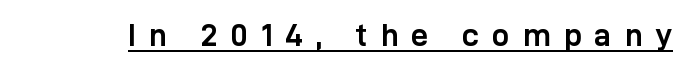
Each glyph is drawn with heavy, bold strokes. The text was rendered using a sans face with plain stroke endings. What stands out about the letter spacing? Its width — letters are far apart. The type sits square on the baseline with zero lean.
